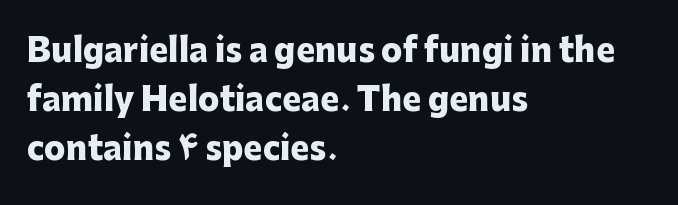
Q: Is the text bold? A: Yes.
Q: Is the text italic (slanted)? A: No, it is upright.
Q: Is the typeface a serif or a sans-serif typeface? A: Sans-serif.
Q: Is the text underlined? A: No.
Q: How is the paragraph aligned? A: Left-aligned.
Q: Is the spacing between letters normal or unusually wide? A: Normal.
Q: Is the spacing between lines tight, normal or loose? A: Normal.
Q: Width (condensed, normal, or wide)? A: Normal.
Q: Stroke contrast? A: Low.
Q: x-height? A: Medium.
Q: Monospaced? A: No.
